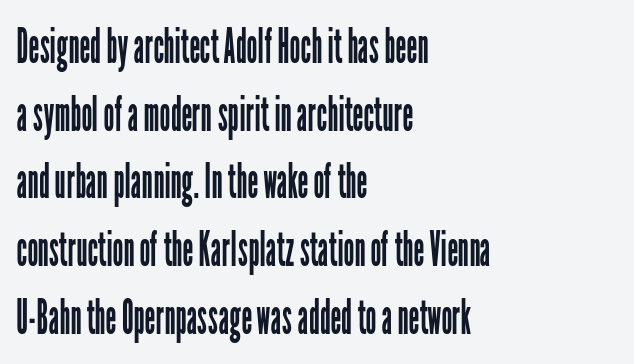
Q: Is the text bold? A: No.
Q: Is the text italic (slanted)? A: No, it is upright.
Q: Is the typeface a serif or a sans-serif typeface? A: Sans-serif.
Q: Is the text underlined? A: No.
Q: How is the paragraph aligned? A: Left-aligned.
Q: Is the spacing between letters normal or unusually wide? A: Normal.
Q: Is the spacing between lines tight, normal or loose? A: Normal.
Q: Width (condensed, normal, or wide)? A: Condensed.
Q: Stroke contrast? A: Low.
Q: x-height? A: Medium.
Q: Monospaced? A: No.
